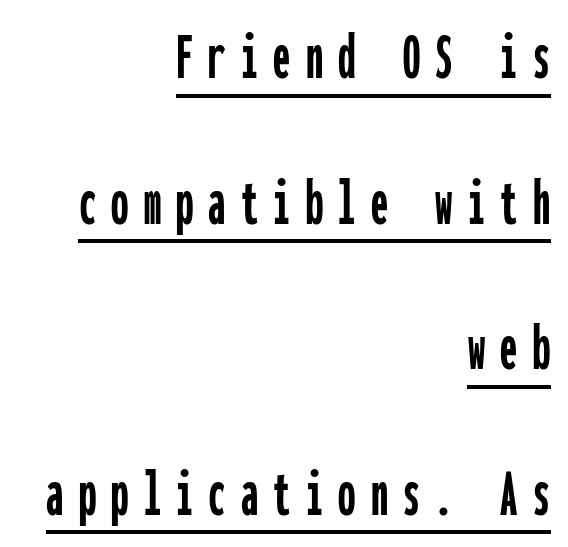
The designer dialed line spacing up above the default. Ordinary non-slanted type is in use. Which margin do the lines hug? The right one — the left edge is uneven. This rendering features underlined lettering. These lines are rendered in a fixed-pitch font. Students, note that the glyphs here are deliberately spaced far apart.
